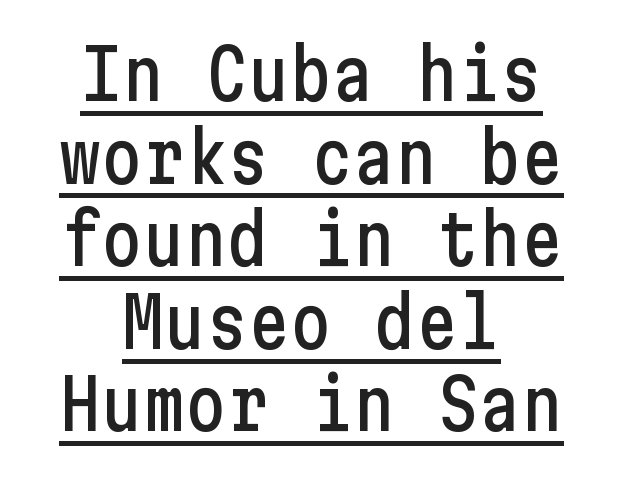
The image shows 70 px condensed sans-serif type, upright; set centered, line spacing 1.18x, normal letter spacing, underlined; low stroke contrast and a medium x-height.
